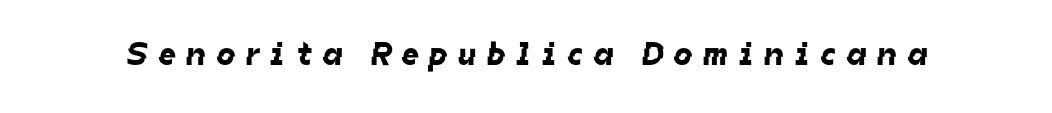
The image shows 33 px sans-serif type; set unusually wide letter spacing (+0.33 em), not underlined; low stroke contrast and a medium x-height.
